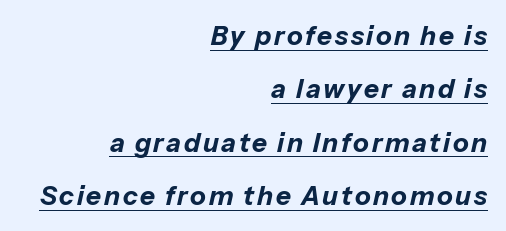
{"italic": "yes", "lean": "right", "slant_degrees": 13, "bold": "yes", "underline": "yes", "align": "right", "line_spacing": "loose", "line_spacing_ratio": 2.05, "glyph_px": 26}
